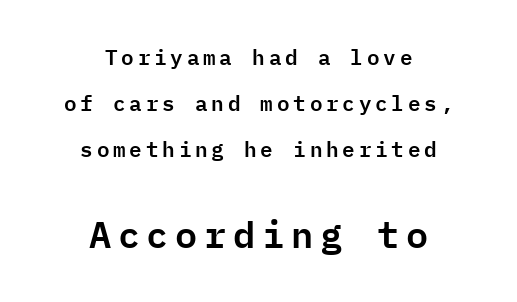
{"serif": "no", "italic": "no", "width": "normal", "stroke_contrast": "low", "x_height": "medium", "monospaced": "yes", "underline": "no", "align": "center", "line_spacing": "loose", "line_spacing_ratio": 2.18, "larger_block": "second", "size_ratio": 1.76, "glyph_px": 37}
